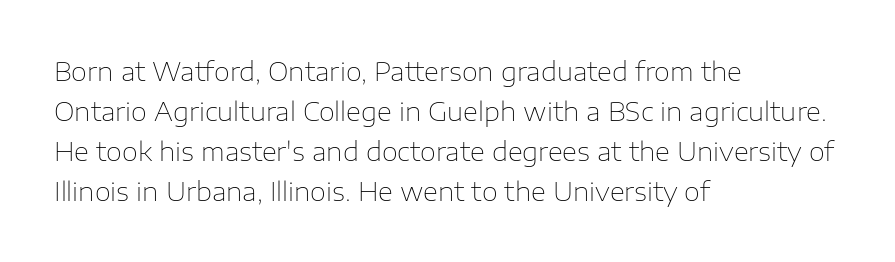
Descender tails drop into unmarked territory. Stroke mass is kept to a normal reading level or below. Default kerning and tracking; the words read as compact shapes. Teacher's note: observe the even left margin — that is flush-left alignment.
